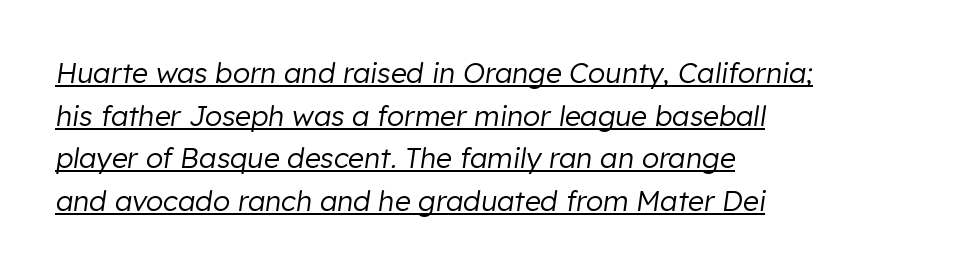
{"italic": "yes", "lean": "right", "slant_degrees": 8, "bold": "no", "weight": "regular", "width": "normal", "stroke_contrast": "low", "x_height": "medium", "monospaced": "no", "underline": "yes", "align": "left", "line_spacing": "normal", "line_spacing_ratio": 1.52, "letter_spacing": "normal", "letter_spacing_em": 0.0, "glyph_px": 28}
